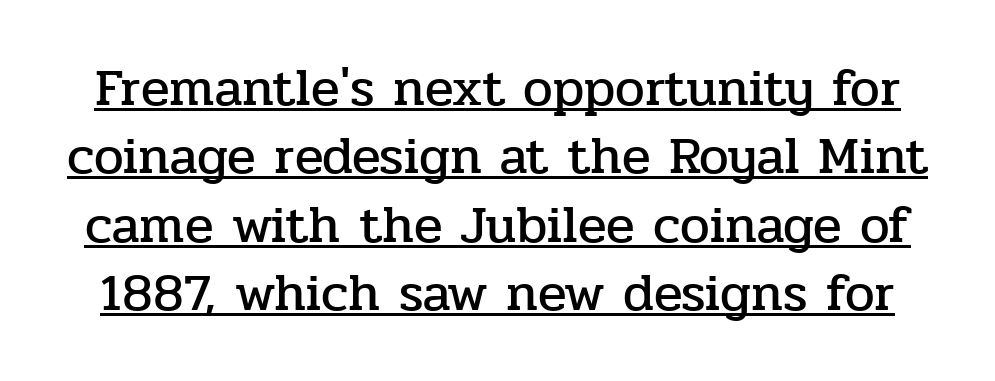
{"serif": "yes", "italic": "no", "width": "normal", "stroke_contrast": "low", "x_height": "medium", "monospaced": "no", "underline": "yes", "line_spacing": "normal", "line_spacing_ratio": 1.29, "letter_spacing": "normal", "letter_spacing_em": 0.0, "glyph_px": 53}
